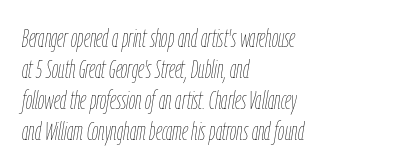
The space directly below the letters is spotless. Is the type slanted? Yes — the strokes lean at a clear angle. Typeset ragged right — the left edge is the straight one. No chunkiness to these letters — they're not bold. This rendering leaves character spacing at its baseline value.
